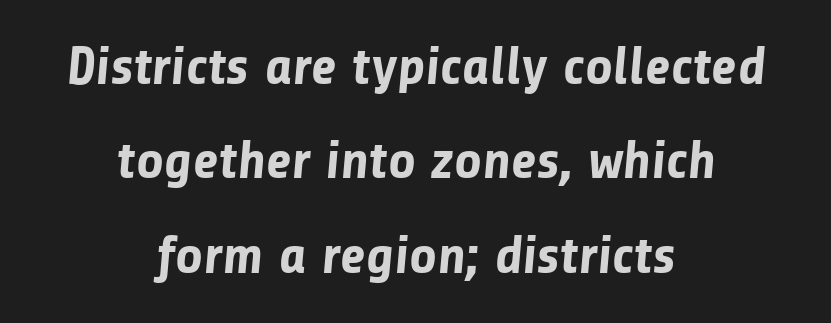
{"serif": "no", "bold": "yes", "weight": "bold", "width": "normal", "stroke_contrast": "low", "x_height": "medium", "monospaced": "no", "underline": "no", "align": "center", "line_spacing_ratio": 1.75, "letter_spacing": "normal", "letter_spacing_em": 0.0, "glyph_px": 54}
